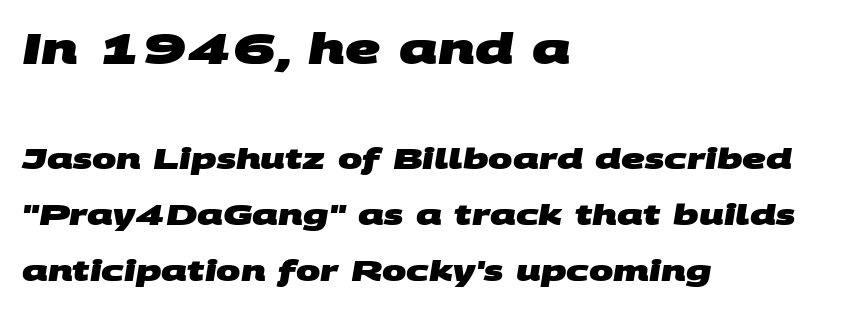
{"serif": "no", "bold": "yes", "weight": "heavy", "width": "wide", "stroke_contrast": "medium", "x_height": "large", "monospaced": "no", "underline": "no", "align": "left", "line_spacing": "loose", "line_spacing_ratio": 1.94, "letter_spacing": "normal", "letter_spacing_em": 0.0, "larger_block": "first", "size_ratio": 1.48, "glyph_px": 43}
